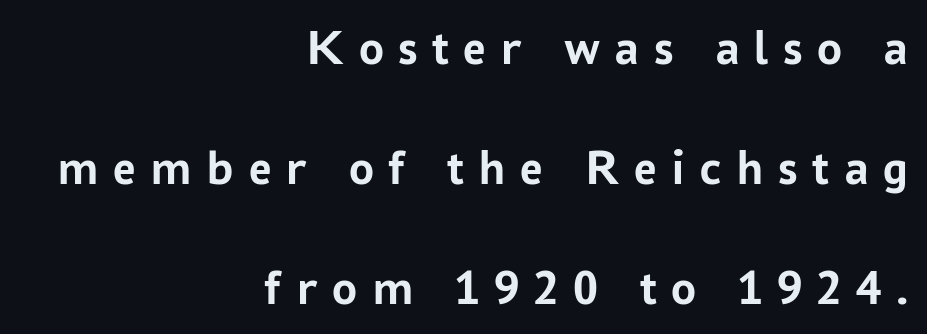
The image shows 50 px semibold sans-serif type, upright; set right-aligned, loose line spacing (2.4x), unusually wide letter spacing (+0.29 em), not underlined; low stroke contrast and a medium x-height.
